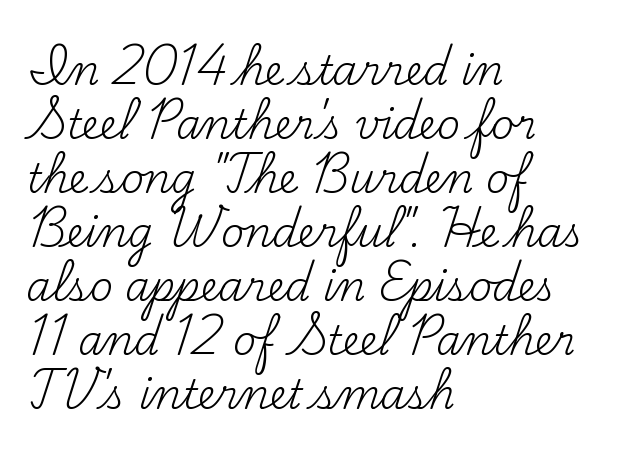
Q: Is the text bold? A: No.
Q: Is the text italic (slanted)? A: Yes.
Q: Is the typeface a serif or a sans-serif typeface? A: Serif.
Q: Is the text underlined? A: No.
Q: How is the paragraph aligned? A: Left-aligned.
Q: Is the spacing between letters normal or unusually wide? A: Normal.
Q: Is the spacing between lines tight, normal or loose? A: Normal.
Q: Width (condensed, normal, or wide)? A: Normal.
Q: Stroke contrast? A: Medium.
Q: x-height? A: Small.
Q: Monospaced? A: No.
